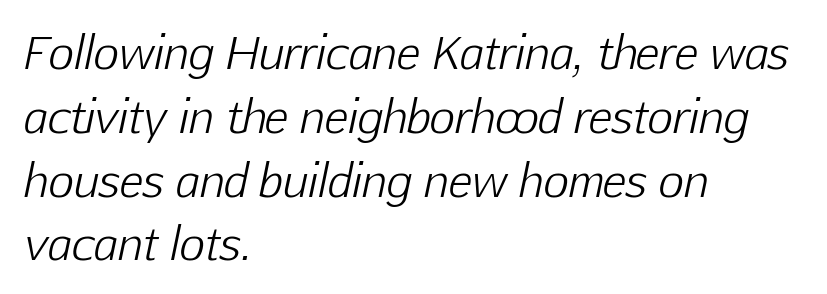
Students, note that the glyphs here touch the page at normal intervals. The letters advance in unequal steps, a hallmark of proportional type. The gap between lines stays unmarked. No heavy texture on the line: the type isn't bold.
